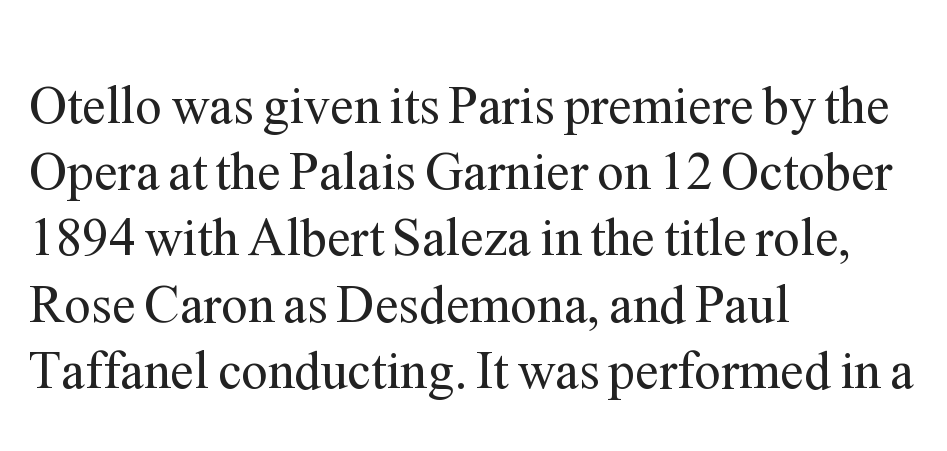
Summary of weight: not heavy and not bold. Inter-character spacing is left at the font's built-in metrics. Serif or sans? Serif — the stroke terminals have little feet. Horizontally, the lines are justified to the leading edge only.
